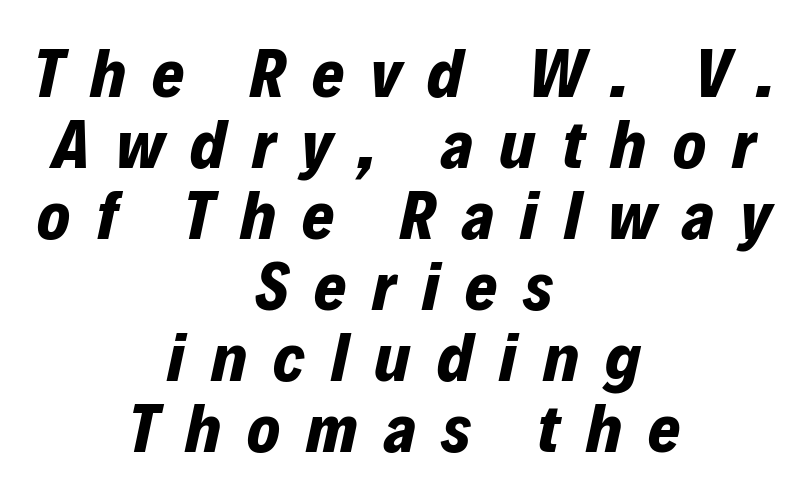
The image shows 69 px bold type, italic (leaning right); set centered, tight line spacing (1.03x), unusually wide letter spacing (+0.38 em), not underlined; low stroke contrast and a medium x-height.
